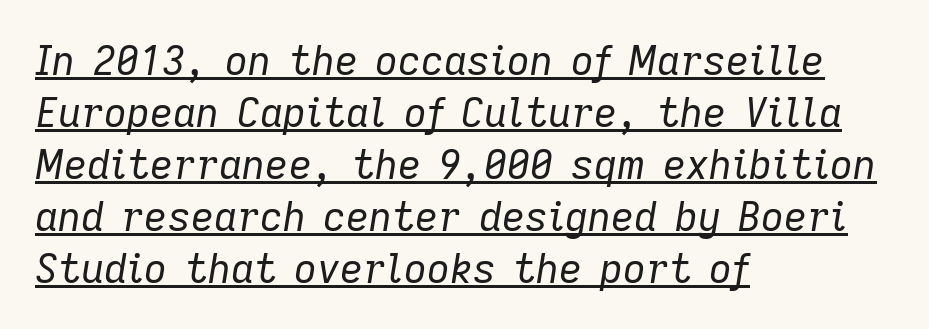
Between one letter and the next there's only the usual sliver of space. Visually the block forms a straight wall on the left and a jagged coastline on the right. A typesetter would call this leading conventional body-copy spacing. Is there an underline? Yes — a line sits under the letters. This sample has the flowing, uneven cadence of proportional lettering. Notice how the stems are inclined rather than vertical — that's the hallmark of italics.
